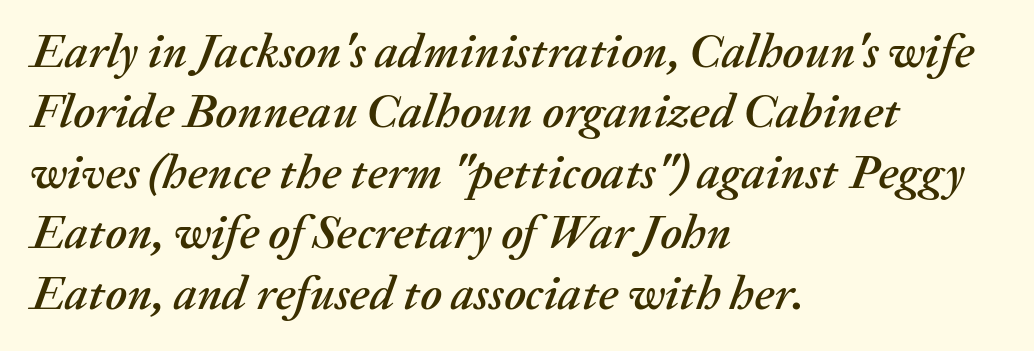
Q: Is the text italic (slanted)? A: Yes, it leans right by about 20 degrees.
Q: Is the text underlined? A: No.
Q: How is the paragraph aligned? A: Left-aligned.
Q: Is the spacing between letters normal or unusually wide? A: Normal.
Q: Is the spacing between lines tight, normal or loose? A: Normal.
Q: Width (condensed, normal, or wide)? A: Normal.
Q: Stroke contrast? A: Medium.
Q: x-height? A: Medium.
Q: Monospaced? A: No.
